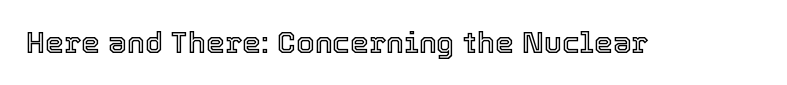
The image shows 30 px text type, upright; set normal letter spacing, not underlined; a medium x-height.
